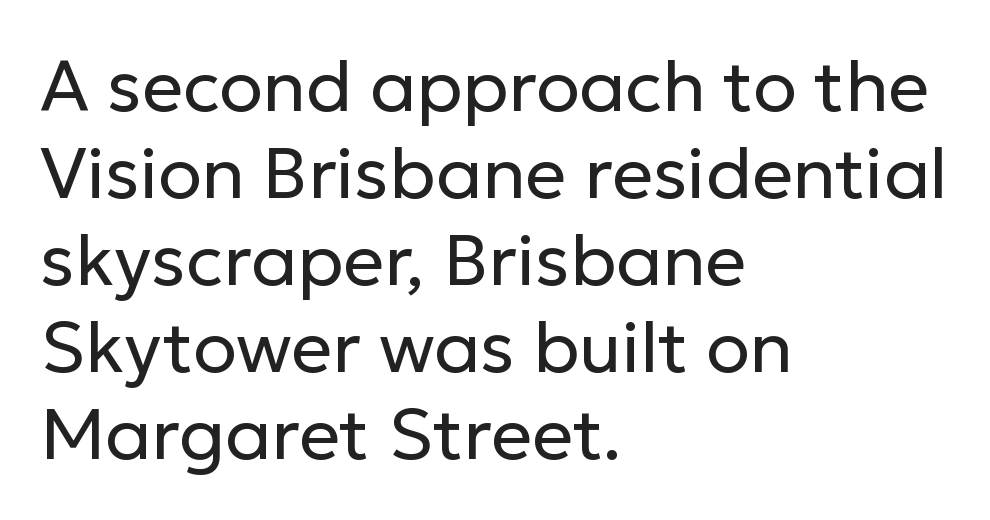
Q: Is the text bold? A: No.
Q: Is the text italic (slanted)? A: No, it is upright.
Q: Is the typeface a serif or a sans-serif typeface? A: Sans-serif.
Q: Is the text underlined? A: No.
Q: How is the paragraph aligned? A: Left-aligned.
Q: Is the spacing between letters normal or unusually wide? A: Normal.
Q: Width (condensed, normal, or wide)? A: Normal.
Q: Stroke contrast? A: Low.
Q: x-height? A: Medium.
Q: Monospaced? A: No.
